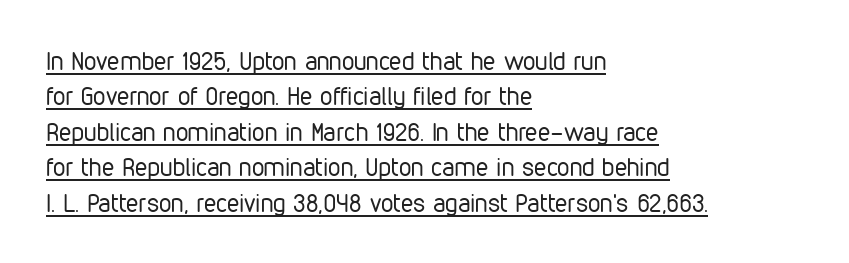
{"italic": "no", "bold": "no", "underline": "yes", "align": "left", "line_spacing": "normal", "line_spacing_ratio": 1.42, "letter_spacing": "normal", "letter_spacing_em": 0.0, "glyph_px": 25}
